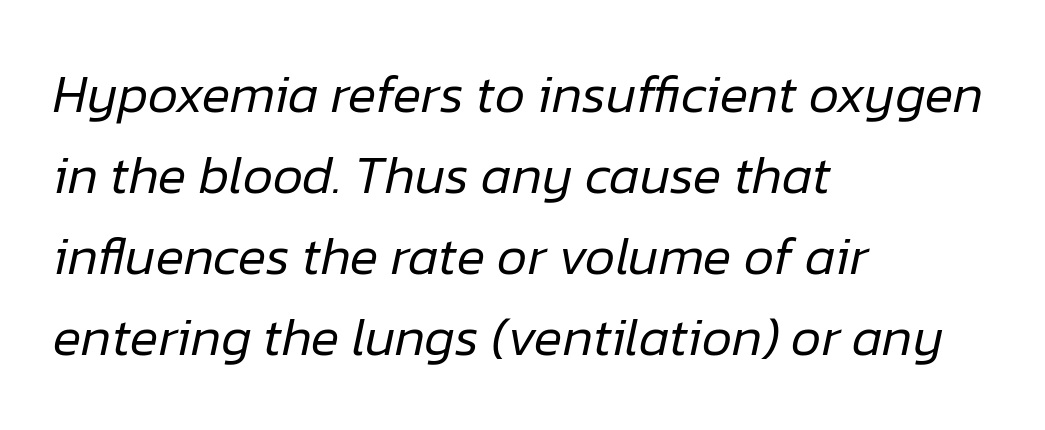
How are the letters spaced? Ordinarily, with no added tracking. Varying glyph widths throughout — classic text-font behaviour. The axis of the letterforms is tilted away from vertical. Notice how descenders clear the ascenders below comfortably — that's standard leading.
